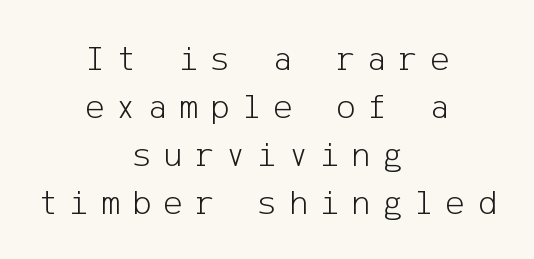
{"serif": "no", "italic": "no", "bold": "no", "weight": "light", "width": "normal", "stroke_contrast": "low", "x_height": "medium", "underline": "no", "align": "center", "line_spacing": "normal", "line_spacing_ratio": 1.33, "letter_spacing": "wide", "letter_spacing_em": 0.34, "glyph_px": 36}
